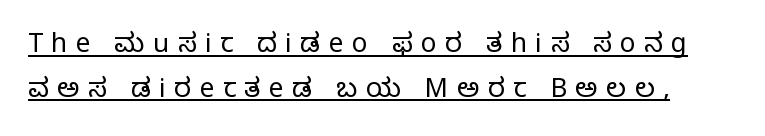
Glyph-to-glyph distance is far greater than everyday printed text. The lettering holds an erect, upright posture throughout. Beneath each row of characters lies a ruled line. The weight tops out at a normal text grade.
